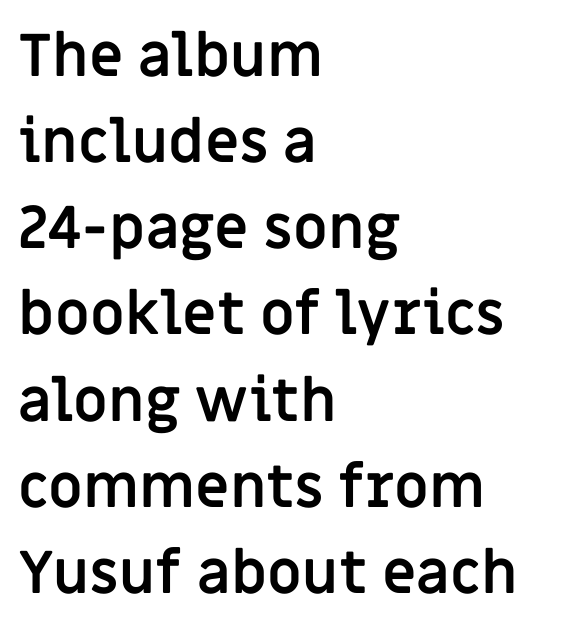
The image shows 59 px semibold sans-serif type, upright; set left-aligned, normal line spacing (1.46x), normal letter spacing, not underlined; low stroke contrast and a large x-height.
